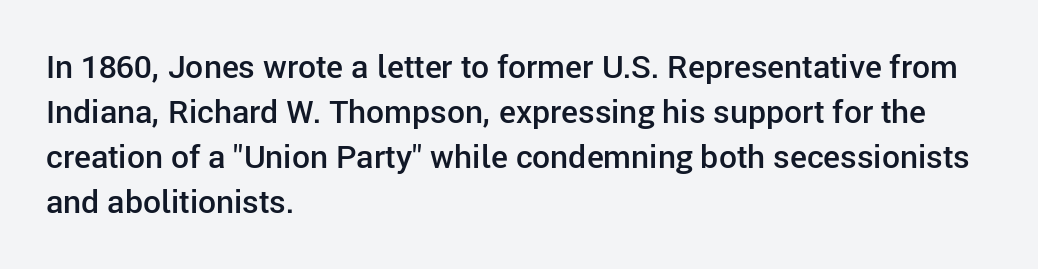
{"serif": "no", "italic": "no", "bold": "semi", "weight": "semibold", "width": "normal", "stroke_contrast": "low", "x_height": "medium", "monospaced": "no", "underline": "no", "align": "left", "line_spacing": "normal", "line_spacing_ratio": 1.41, "letter_spacing": "normal", "letter_spacing_em": 0.0, "glyph_px": 32}
